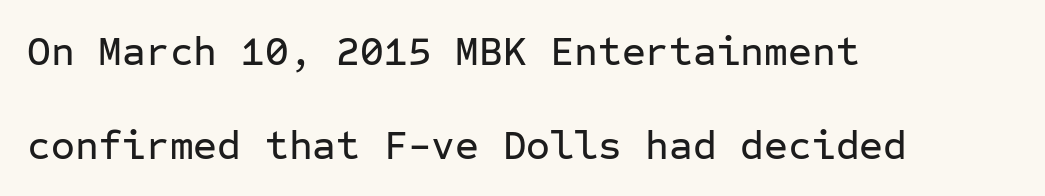
Students, note that the glyphs here touch the page at normal intervals. Typeset ragged right — the left edge is the straight one. Is this a fixed-width face? Yes — each glyph sits in an identical cell. How would I describe the line gaps? Wide and relaxed. A typesetter would label this face a sans. It's the straight-up-and-down kind of type.
